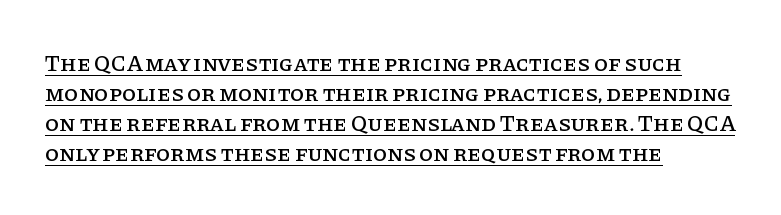
{"italic": "no", "underline": "yes", "align": "left", "line_spacing": "normal", "line_spacing_ratio": 1.31, "letter_spacing": "normal", "letter_spacing_em": 0.0, "glyph_px": 23}
